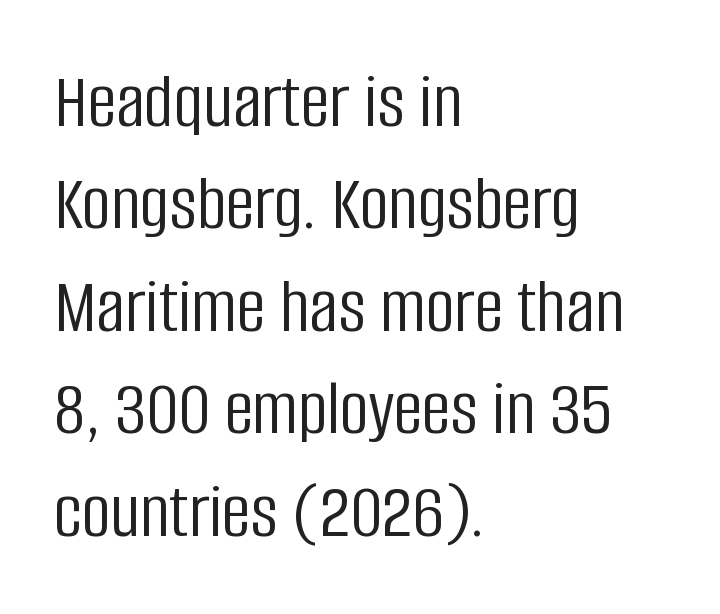
Q: Is the text bold? A: No.
Q: Is the text italic (slanted)? A: No, it is upright.
Q: Is the typeface a serif or a sans-serif typeface? A: Sans-serif.
Q: Is the text underlined? A: No.
Q: How is the paragraph aligned? A: Left-aligned.
Q: Is the spacing between letters normal or unusually wide? A: Normal.
Q: Is the spacing between lines tight, normal or loose? A: Normal.
Q: Width (condensed, normal, or wide)? A: Condensed.
Q: Stroke contrast? A: Low.
Q: x-height? A: Large.
Q: Monospaced? A: No.
